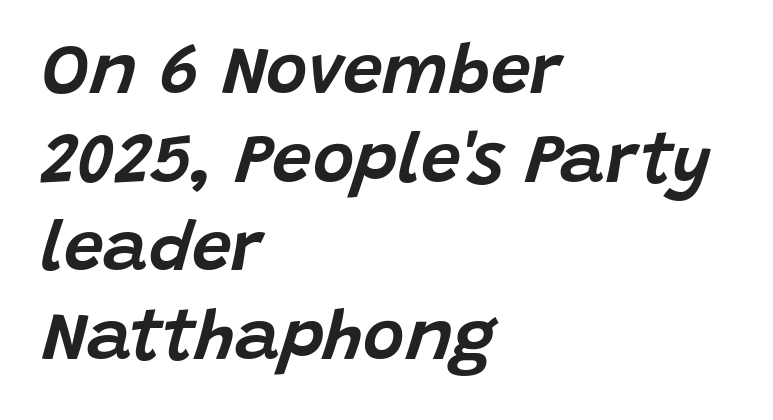
{"italic": "yes", "lean": "right", "slant_degrees": 15, "width": "normal", "stroke_contrast": "low", "x_height": "large", "monospaced": "no", "underline": "no", "align": "left", "line_spacing": "normal", "line_spacing_ratio": 1.25, "letter_spacing": "normal", "letter_spacing_em": 0.0, "glyph_px": 71}
